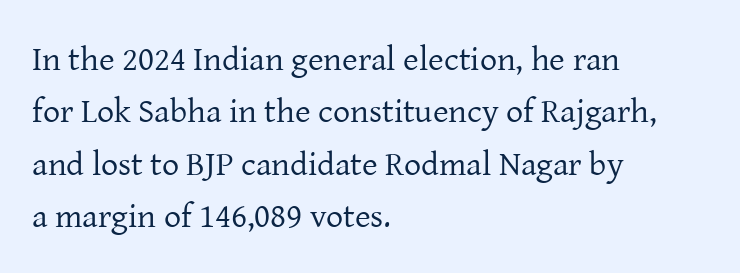
Q: Is the text bold? A: No.
Q: Is the text italic (slanted)? A: No, it is upright.
Q: Is the typeface a serif or a sans-serif typeface? A: Serif.
Q: Is the text underlined? A: No.
Q: How is the paragraph aligned? A: Left-aligned.
Q: Is the spacing between letters normal or unusually wide? A: Normal.
Q: Is the spacing between lines tight, normal or loose? A: Normal.
Q: Width (condensed, normal, or wide)? A: Normal.
Q: Stroke contrast? A: Low.
Q: x-height? A: Medium.
Q: Monospaced? A: No.
